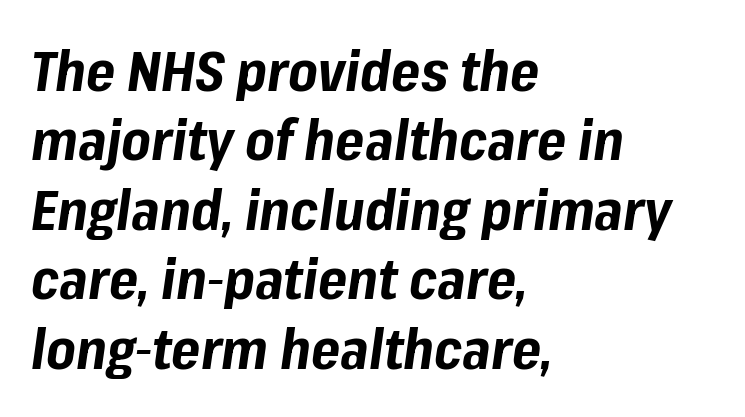
Emphasis by weight is at full strength: bold. This sample uses plain, unmodified letter spacing. You could not count columns in this text — the font is proportionally spaced. The typography opts for an oblique posture over an upright one. The space directly below the letters is spotless.
